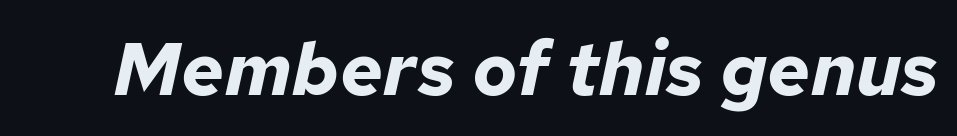
A typesetter would call this zero additional tracking. The letters advance in unequal steps, a hallmark of proportional type. Rendered with sloped, italic letterforms. Plenty of ink on the page — the face is bold. Descenders hang freely into open space.
